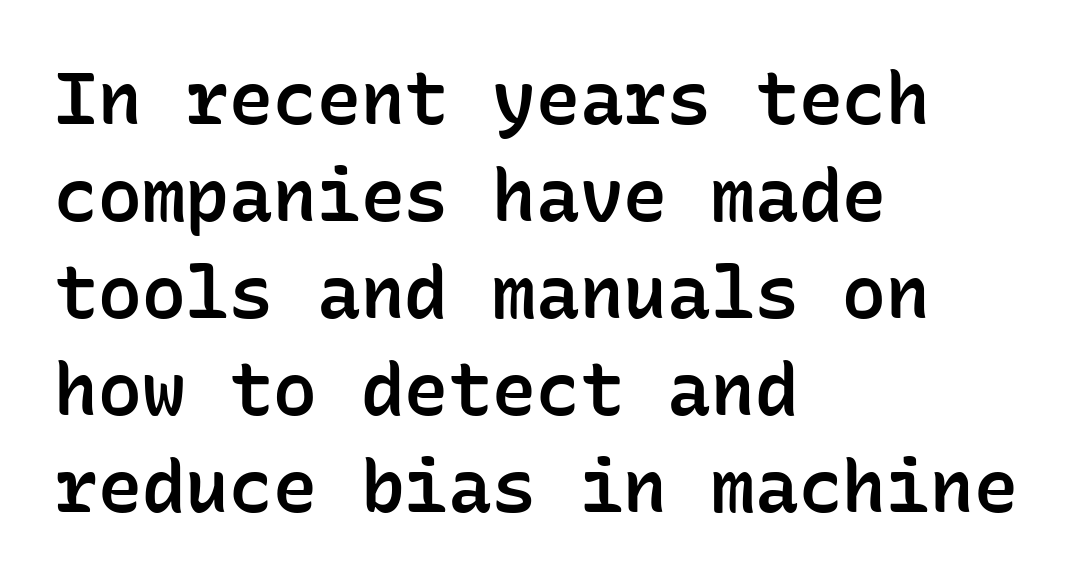
{"serif": "no", "italic": "no", "bold": "semi", "weight": "semibold", "width": "normal", "stroke_contrast": "low", "x_height": "medium", "monospaced": "yes", "underline": "no", "align": "left", "line_spacing": "normal", "line_spacing_ratio": 1.33, "letter_spacing": "normal", "letter_spacing_em": 0.0, "glyph_px": 73}
